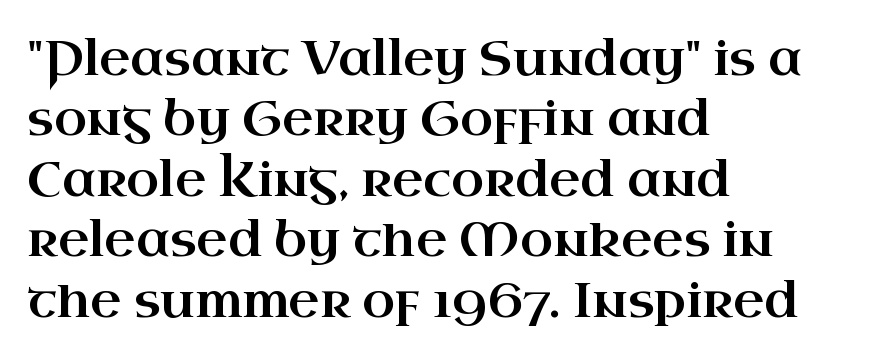
Each line starts at the same left margin while the right side varies. Has an underline been added? It has not. Proportional: the letters do not fall into vertical columns. The type family on display is of the serif kind. Ordinary non-slanted type is in use. The designer left line spacing at the default.
